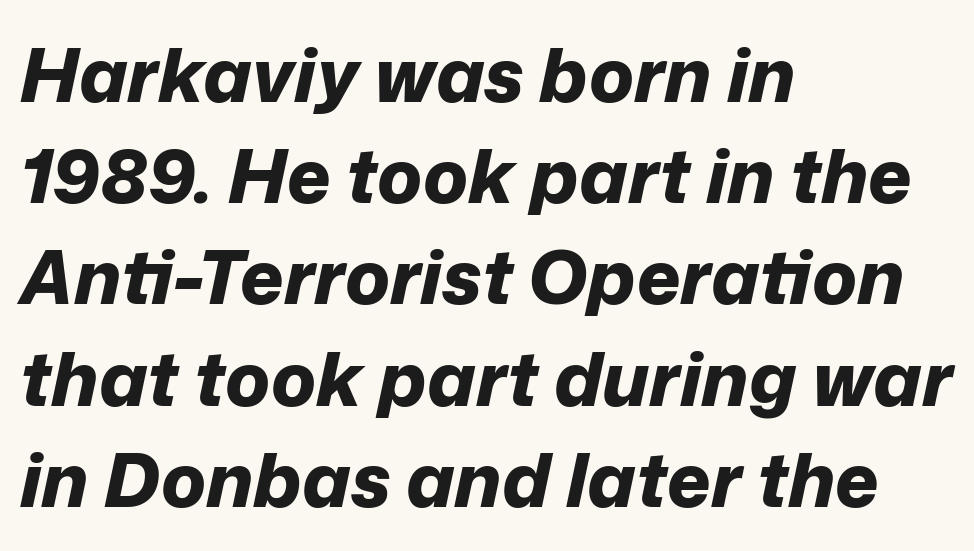
Each word holds together tightly as a unit, with standard inter-letter gaps. Nobody drew a line under any word here. These lines stack with their left ends in a neat column. The passage shown is typed in a proportional face where columns would drift. Yep, that's italic — everything's leaning. Set as a true bold cut, around the 700 mark.
